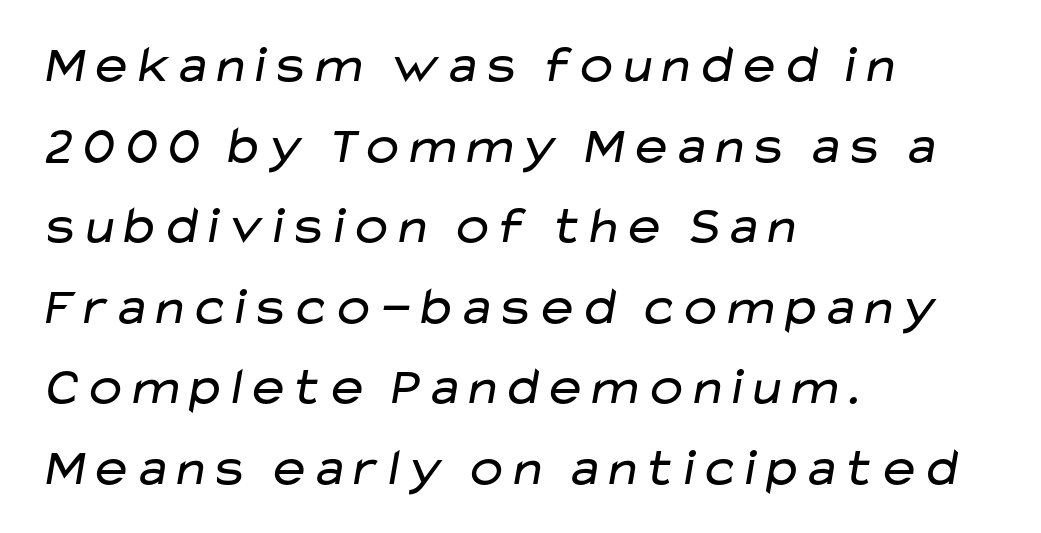
The vertical gap from one line to the next is medium. The weight would be labelled regular, book, light, or lighter still. These lines stack with their left ends in a neat column. Do the characters align in a grid? No, the font is proportional. Standard letterfit; no display-style spreading of the glyphs.
